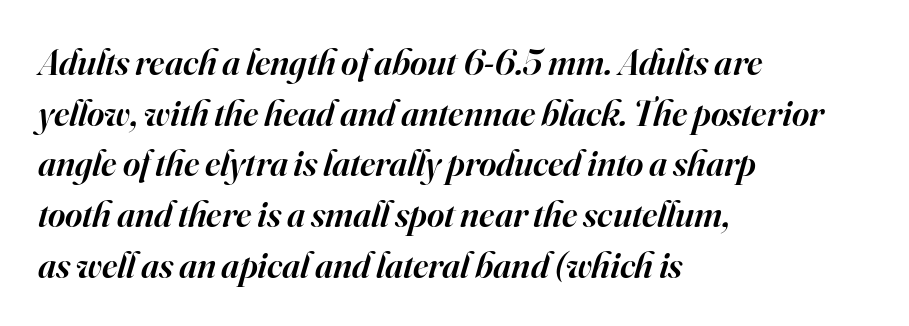
The image shows 37 px semibold serif type, italic (leaning right); set left-aligned, normal line spacing (1.37x), normal letter spacing, not underlined; high stroke contrast and a small x-height.
